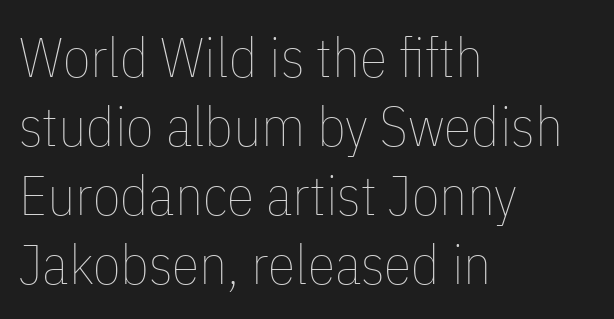
Q: Is the text bold? A: No.
Q: Is the text italic (slanted)? A: No, it is upright.
Q: Is the text underlined? A: No.
Q: How is the paragraph aligned? A: Left-aligned.
Q: Is the spacing between letters normal or unusually wide? A: Normal.
Q: Width (condensed, normal, or wide)? A: Condensed.
Q: Stroke contrast? A: Low.
Q: x-height? A: Medium.
Q: Monospaced? A: No.
